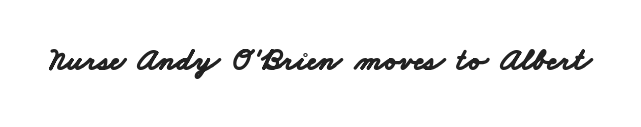
You could not count columns in this text — the font is proportionally spaced. These lines carry a lot of weight — the face is fully bold. Tracking value appears to be zero — textbook default spacing. Any mark beneath the type? The region is blank. A typesetter would label this face a sans.
